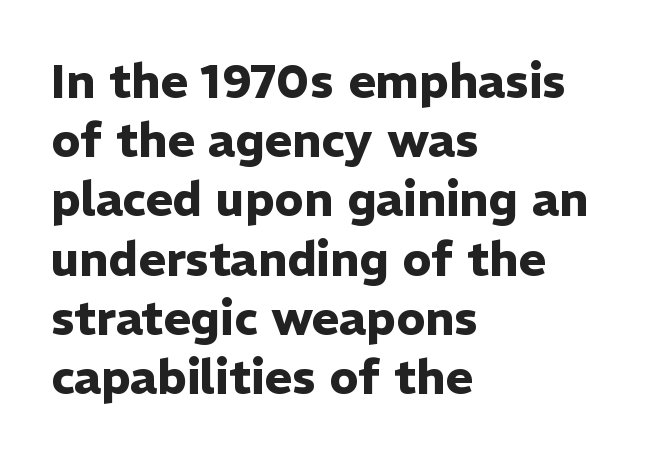
The image shows 47 px heavy sans-serif type, upright; set left-aligned, normal line spacing (1.26x), normal letter spacing, not underlined; low stroke contrast and a medium x-height.
